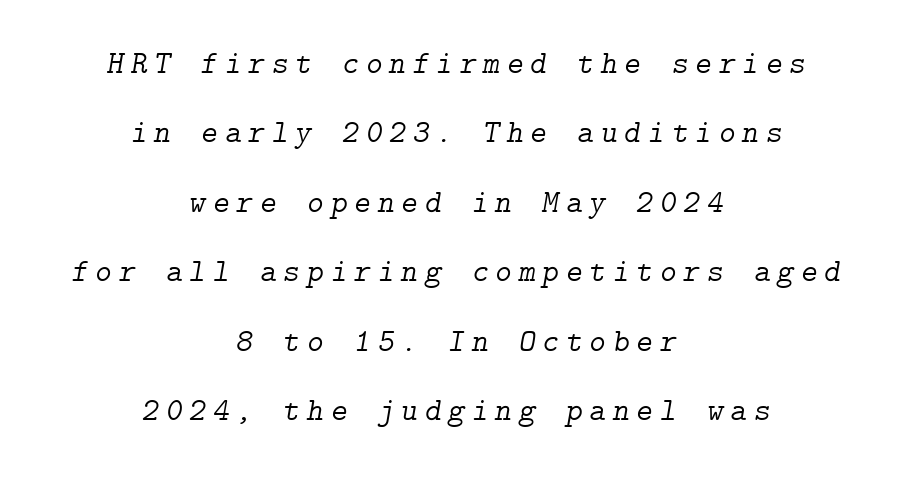
{"serif": "yes", "italic": "yes", "lean": "right", "slant_degrees": 9, "bold": "no", "weight": "light", "width": "normal", "stroke_contrast": "low", "x_height": "medium", "underline": "no", "align": "center", "line_spacing": "loose", "line_spacing_ratio": 2.17, "letter_spacing": "wide", "letter_spacing_em": 0.21, "glyph_px": 32}
